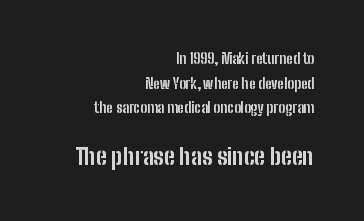
The image shows 23 px bold type, upright; set right-aligned, line spacing 1.76x, normal letter spacing, not underlined; the second (bottom) block is 1.64x larger.
